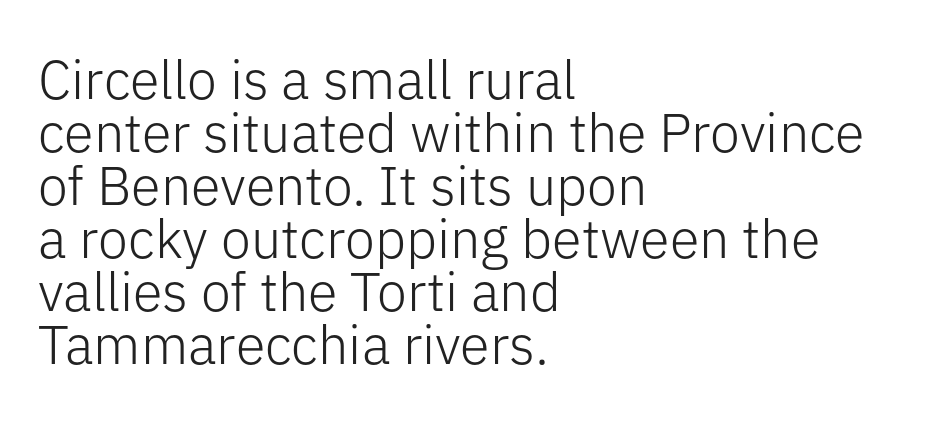
Q: Is the text bold? A: No.
Q: Is the text italic (slanted)? A: No, it is upright.
Q: Is the typeface a serif or a sans-serif typeface? A: Sans-serif.
Q: Is the text underlined? A: No.
Q: How is the paragraph aligned? A: Left-aligned.
Q: Is the spacing between letters normal or unusually wide? A: Normal.
Q: Is the spacing between lines tight, normal or loose? A: Tight.
Q: Width (condensed, normal, or wide)? A: Normal.
Q: Stroke contrast? A: Low.
Q: x-height? A: Medium.
Q: Monospaced? A: No.
